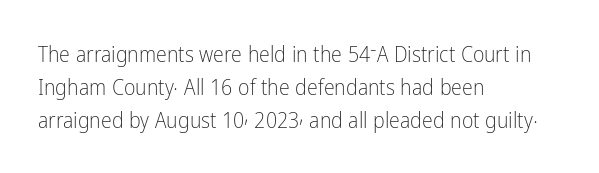
The image shows 22 px text type, upright; set left-aligned, normal line spacing (1.5x), normal letter spacing, not underlined.
